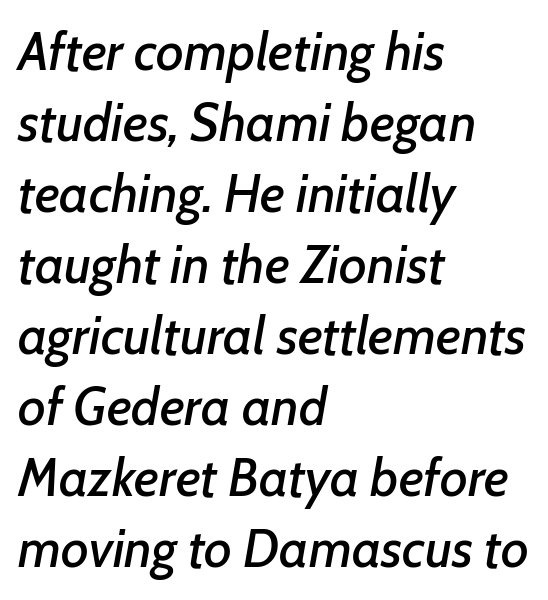
Q: Is the text italic (slanted)? A: Yes, it leans right by about 7 degrees.
Q: Is the text underlined? A: No.
Q: How is the paragraph aligned? A: Left-aligned.
Q: Is the spacing between letters normal or unusually wide? A: Normal.
Q: Is the spacing between lines tight, normal or loose? A: Normal.
Q: Width (condensed, normal, or wide)? A: Normal.
Q: Stroke contrast? A: Low.
Q: x-height? A: Medium.
Q: Monospaced? A: No.
